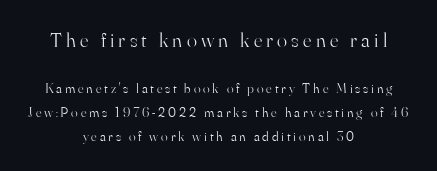
The image shows 21 px text type, upright; set centered, line spacing 1.71x, unusually wide letter spacing (+0.2 em), not underlined; the first (top) block is 1.5x larger.
